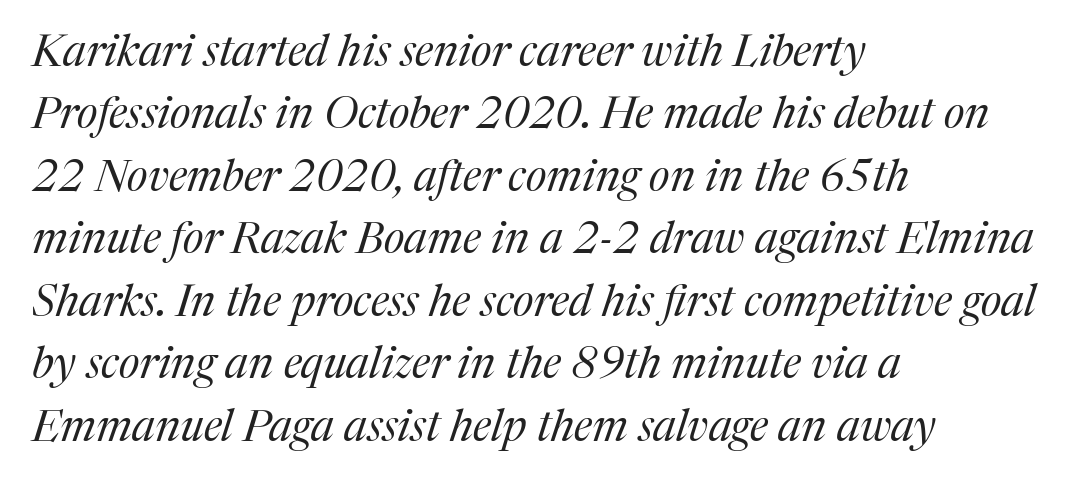
Here the glyphs are tracked normally, forming tight word shapes. Check where the strokes stop: tiny serifs finish them off. Counters stay open thanks to moderate or lighter strokes. Spacing verdict: proportional, widths tailored to each character. Characters are canted at an angle relative to the baseline's perpendicular.
